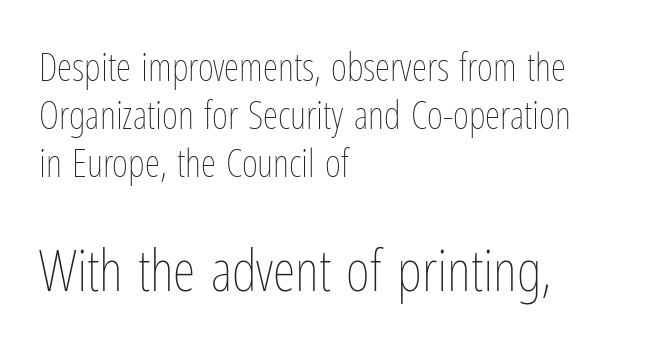
Do the letters lean? They stand straight. No letter is thick-stroked: the sample isn't bold. A typesetter would call this proportional, since set widths differ per character. Just letters on the line, the space beneath them empty. The paragraph has a hard left edge and a soft right edge. Here the second block reads like a headline and the first like body copy.
